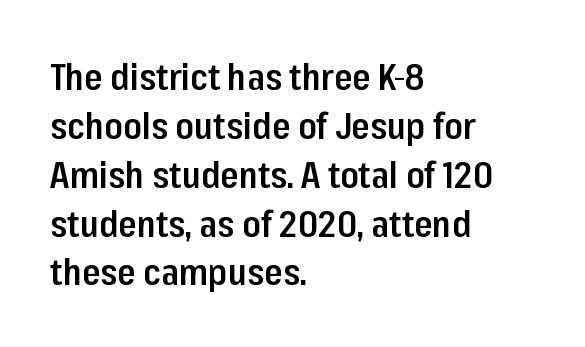
Each word holds together tightly as a unit, with standard inter-letter gaps. These lines are rendered in a variable-pitch font. Whoever set this chose a conventional vertical rhythm. The typesetter chose a ragged-right arrangement here. Unlike a traditional serif, this face leaves its strokes unadorned.
